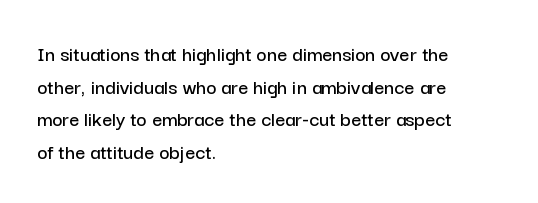
The image shows 22 px text type, upright; set left-aligned, normal line spacing (1.48x), normal letter spacing, not underlined.
